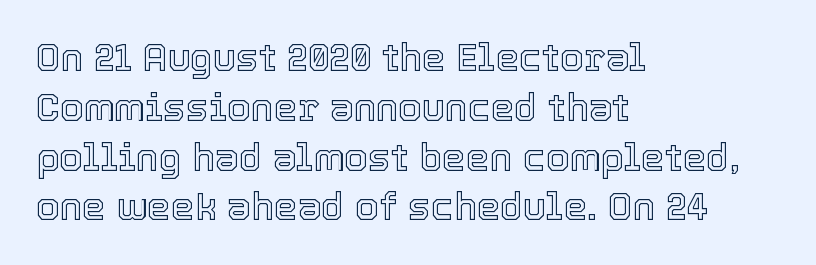
The image shows 38 px text type, upright; set left-aligned, normal line spacing (1.31x), normal letter spacing, not underlined; a medium x-height.
